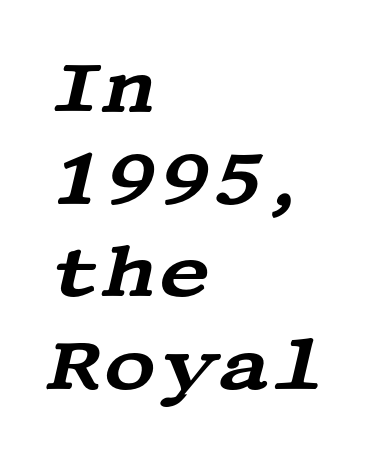
The image shows 73 px wide serif type, italic (leaning right); set left-aligned, normal line spacing (1.27x), normal letter spacing, not underlined; medium stroke contrast and a large x-height.
